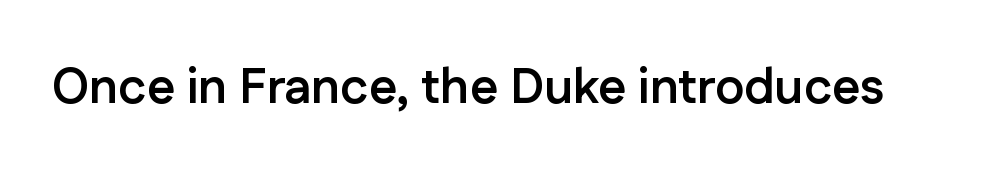
Q: Is the text bold? A: Yes.
Q: Is the text italic (slanted)? A: No, it is upright.
Q: Is the typeface a serif or a sans-serif typeface? A: Sans-serif.
Q: Is the text underlined? A: No.
Q: Is the spacing between letters normal or unusually wide? A: Normal.
Q: Width (condensed, normal, or wide)? A: Normal.
Q: Stroke contrast? A: Low.
Q: x-height? A: Medium.
Q: Monospaced? A: No.
